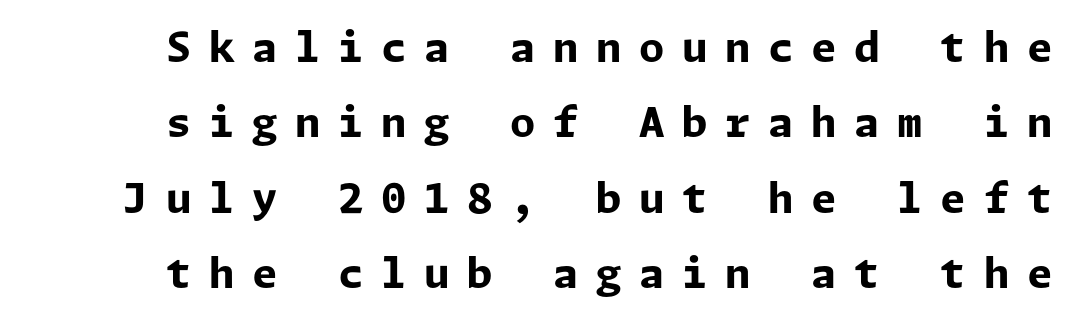
This sample uses an upright cut, with every glyph sitting square on the baseline. The face used here is rendered with a markedly widened letterfit. Plain, unruled lines of type. Students, this is bold: see how much ink each stroke carries. I'd call this a sans setting — the letters go barefoot.
